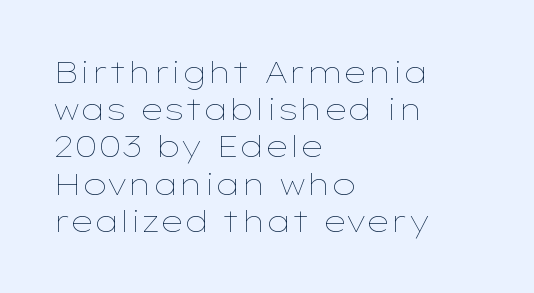
{"italic": "no", "bold": "no", "weight": "thin", "width": "wide", "stroke_contrast": "low", "x_height": "medium", "monospaced": "no", "underline": "no", "align": "left", "line_spacing_ratio": 1.24, "letter_spacing": "normal", "letter_spacing_em": 0.0, "glyph_px": 30}
